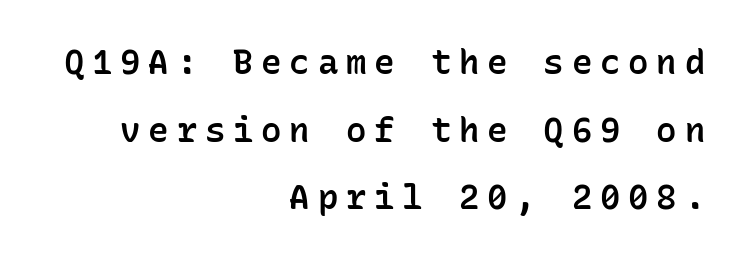
{"serif": "no", "italic": "no", "bold": "semi", "weight": "semibold", "width": "normal", "stroke_contrast": "low", "x_height": "medium", "monospaced": "yes", "underline": "no", "align": "right", "line_spacing": "loose", "line_spacing_ratio": 1.99, "letter_spacing": "wide", "letter_spacing_em": 0.23, "glyph_px": 34}
